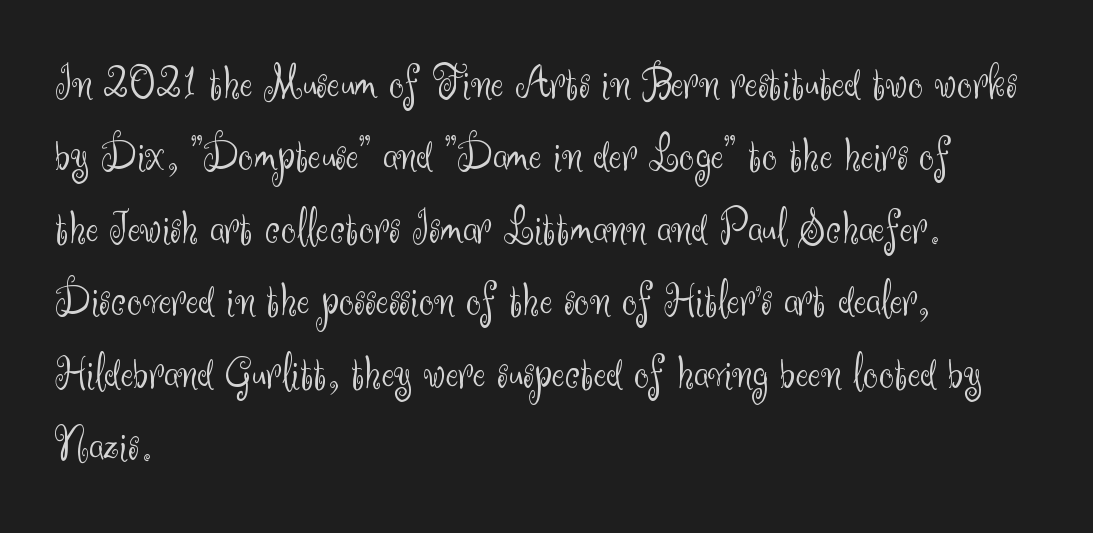
{"serif": "no", "italic": "no", "bold": "no", "weight": "light", "width": "normal", "stroke_contrast": "medium", "x_height": "small", "monospaced": "no", "underline": "no", "align": "left", "line_spacing": "normal", "line_spacing_ratio": 1.51, "letter_spacing": "normal", "letter_spacing_em": 0.0, "glyph_px": 48}
